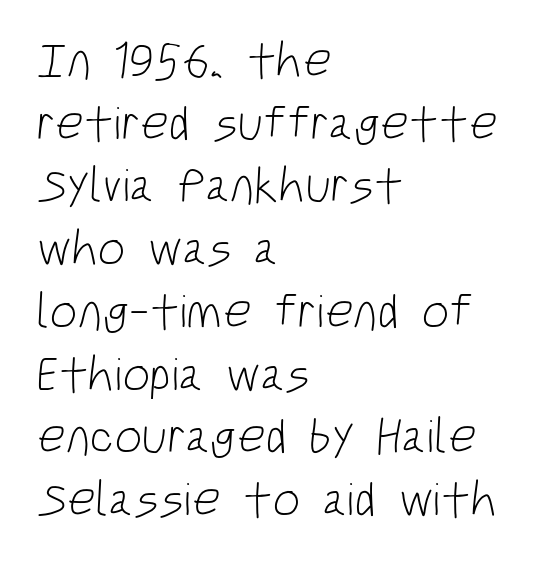
{"serif": "no", "bold": "no", "weight": "light", "width": "condensed", "stroke_contrast": "low", "x_height": "large", "monospaced": "no", "underline": "no", "align": "left", "line_spacing": "normal", "line_spacing_ratio": 1.28, "letter_spacing": "normal", "letter_spacing_em": 0.0, "glyph_px": 49}
